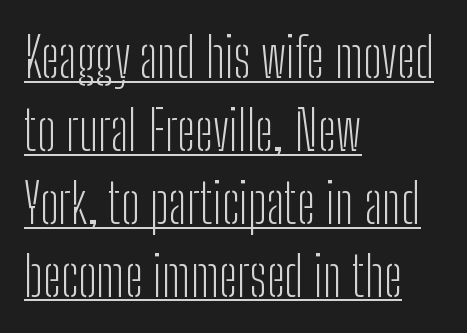
Note the varied advance widths — an 'i' is clearly narrower than an 'm'. Glyph-to-glyph distance matches everyday printed text. Horizontal alignment here is leftward, the default for most running prose. A quiet, ordinary-to-light weight characterises the typeface. Honestly, the row spacing looks completely unremarkable.
